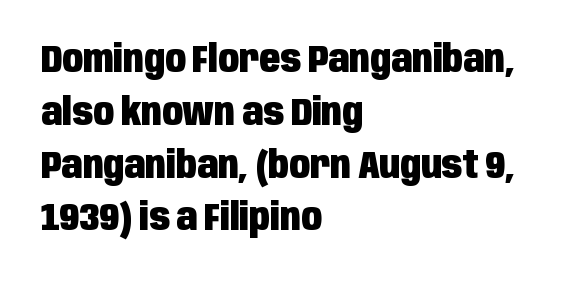
The image shows 38 px heavy, condensed sans-serif type, upright; set left-aligned, normal line spacing (1.39x), normal letter spacing, not underlined; low stroke contrast and a large x-height.
